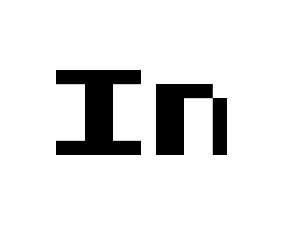
The image shows 71 px sans-serif type, upright; set normal letter spacing, not underlined; medium stroke contrast and a large x-height.
